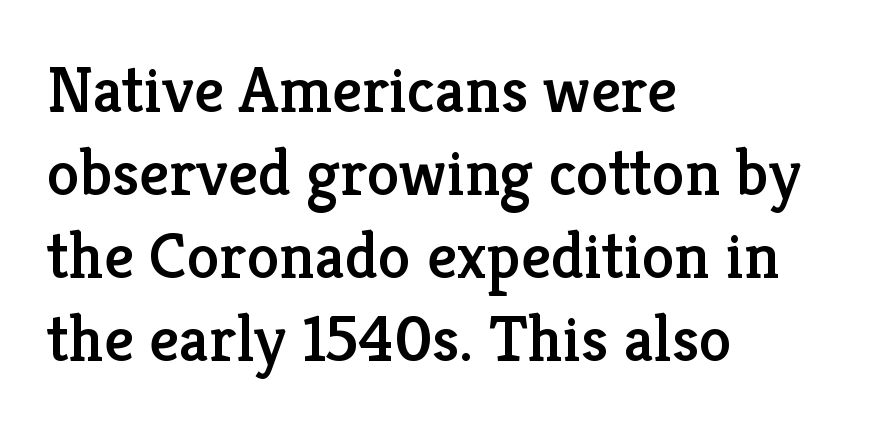
The image shows 66 px serif type, upright; set left-aligned, normal line spacing (1.26x), normal letter spacing, not underlined; low stroke contrast and a medium x-height.
